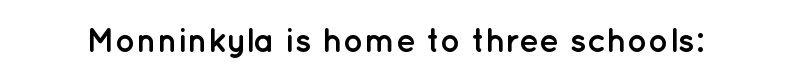
{"serif": "no", "italic": "no", "bold": "yes", "weight": "semibold", "width": "normal", "stroke_contrast": "low", "x_height": "medium", "monospaced": "no", "underline": "no", "letter_spacing": "normal", "letter_spacing_em": 0.0, "glyph_px": 34}
